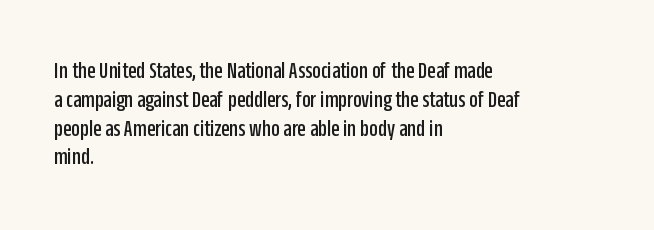
The image shows 24 px text type, upright; set left-aligned, line spacing 1.2x, normal letter spacing, not underlined.
